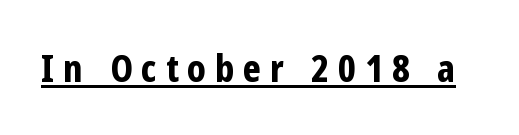
Style check: upright. Caption: lettering with a line underneath. The characters look thick and weighty, a clear bold. Serifs: no, the terminals of the letterforms are clean. Looks like regular typesetting: each glyph gets only the width it needs.
